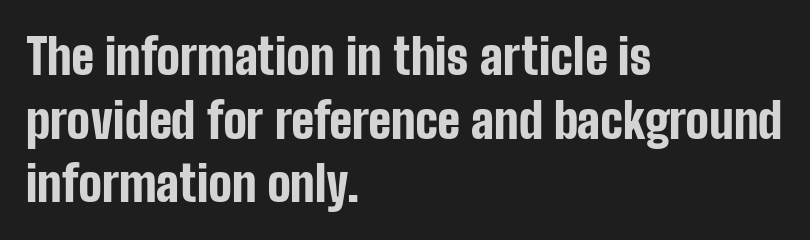
{"serif": "no", "italic": "no", "bold": "yes", "weight": "bold", "width": "condensed", "stroke_contrast": "low", "x_height": "medium", "monospaced": "no", "underline": "no", "align": "left", "line_spacing": "normal", "line_spacing_ratio": 1.3, "letter_spacing": "normal", "letter_spacing_em": 0.0, "glyph_px": 49}
